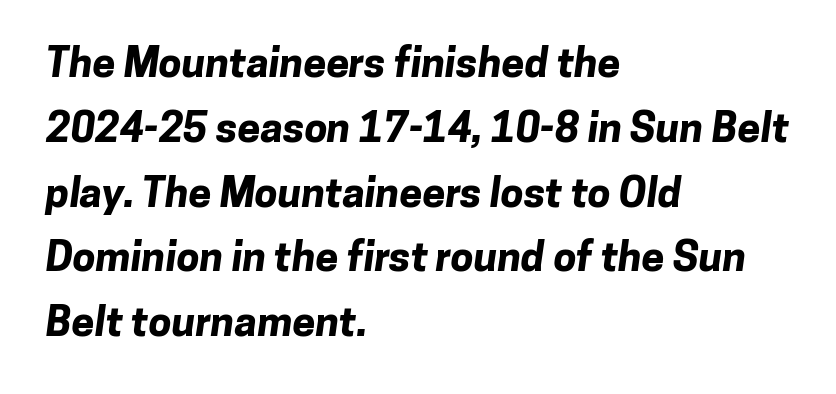
The image shows 41 px bold sans-serif type; set left-aligned, normal line spacing (1.58x), normal letter spacing, not underlined; low stroke contrast and a medium x-height.
